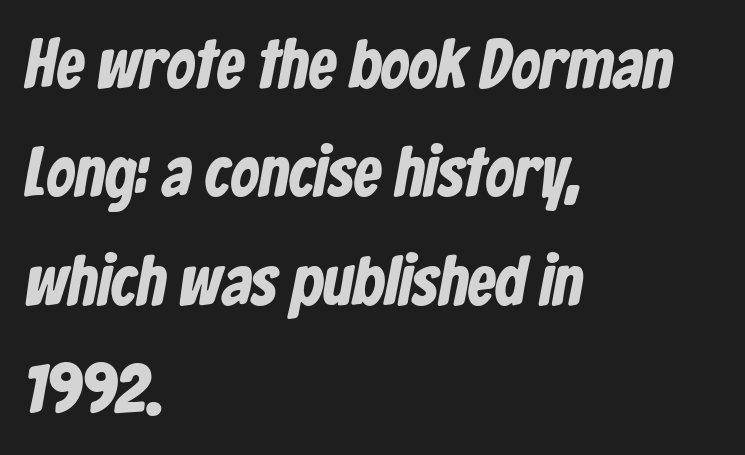
Q: Is the text bold? A: Yes.
Q: Is the typeface a serif or a sans-serif typeface? A: Sans-serif.
Q: Is the text underlined? A: No.
Q: How is the paragraph aligned? A: Left-aligned.
Q: Is the spacing between letters normal or unusually wide? A: Normal.
Q: Is the spacing between lines tight, normal or loose? A: Normal.
Q: Width (condensed, normal, or wide)? A: Condensed.
Q: Stroke contrast? A: Low.
Q: x-height? A: Medium.
Q: Monospaced? A: No.
